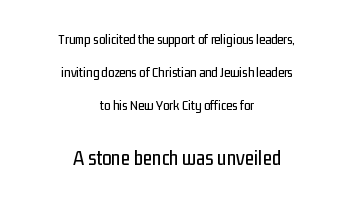
{"italic": "no", "underline": "no", "align": "center", "line_spacing": "loose", "line_spacing_ratio": 2.35, "letter_spacing": "normal", "letter_spacing_em": 0.0, "larger_block": "second", "size_ratio": 1.5, "glyph_px": 21}
